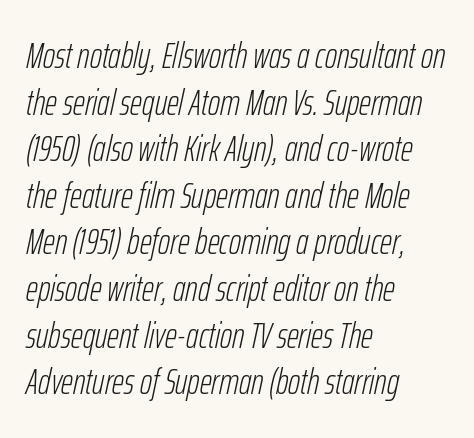
Caption: standard tracking, unaltered. Regarding leading, the lines here are spaced in the standard way. One-word summary of the alignment: left. Each letter keeps its own natural width here, so spacing adapts to shape. Think standard paragraph weight, or any step lighter than that. Observe the lean: these are italic letterforms.
